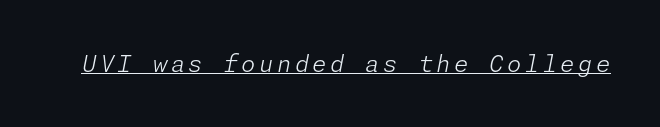
{"italic": "yes", "lean": "right", "slant_degrees": 11, "bold": "no", "underline": "yes", "glyph_px": 23}
